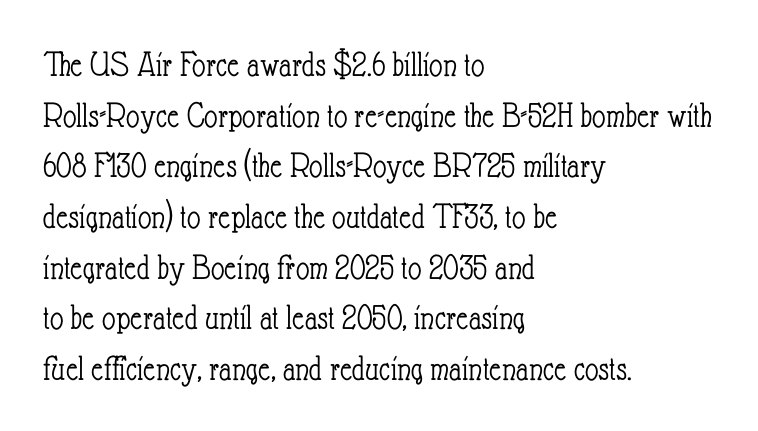
{"italic": "no", "bold": "no", "weight": "light", "width": "condensed", "stroke_contrast": "low", "x_height": "small", "monospaced": "no", "underline": "no", "align": "left", "line_spacing": "normal", "line_spacing_ratio": 1.37, "letter_spacing": "normal", "letter_spacing_em": 0.0, "glyph_px": 37}
